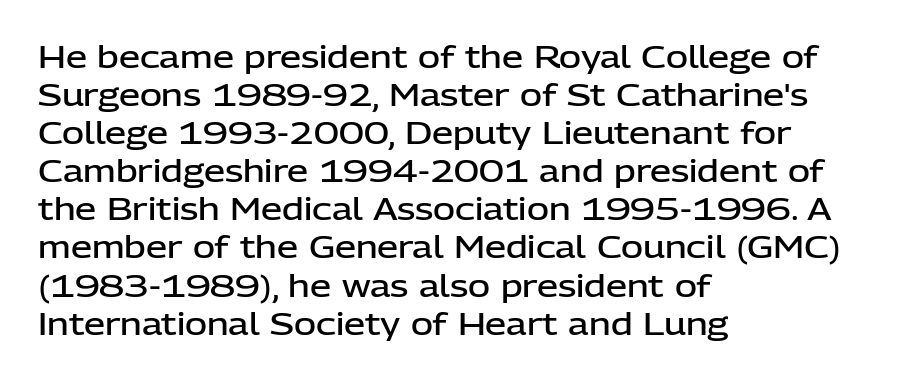
A roman cut, with each character standing at attention. In terms of weight, the rendering is demibold, just under bold. Each new line begins a customary step beneath the previous one. Inter-character spacing is left at the font's built-in metrics. Character widths vary here, with narrow letters taking less room than wide ones.
